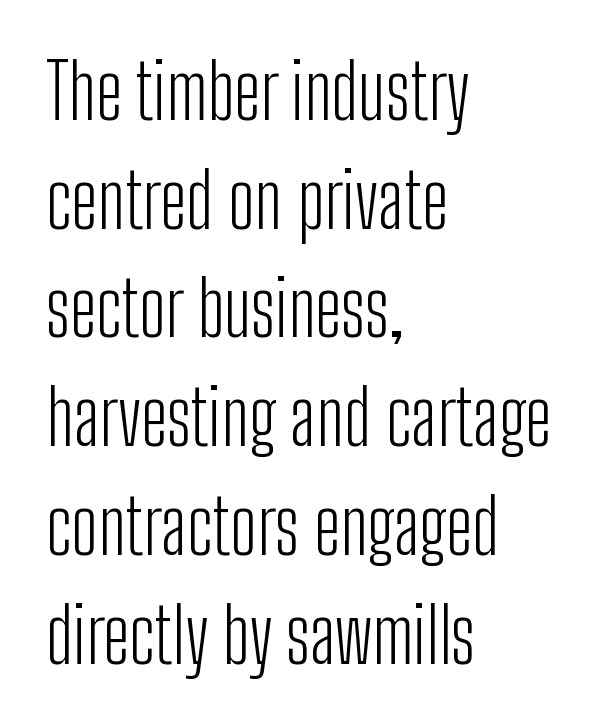
Q: Is the text bold? A: No.
Q: Is the text italic (slanted)? A: No, it is upright.
Q: Is the typeface a serif or a sans-serif typeface? A: Sans-serif.
Q: Is the text underlined? A: No.
Q: How is the paragraph aligned? A: Left-aligned.
Q: Is the spacing between letters normal or unusually wide? A: Normal.
Q: Is the spacing between lines tight, normal or loose? A: Normal.
Q: Width (condensed, normal, or wide)? A: Condensed.
Q: Stroke contrast? A: Low.
Q: x-height? A: Medium.
Q: Monospaced? A: No.
